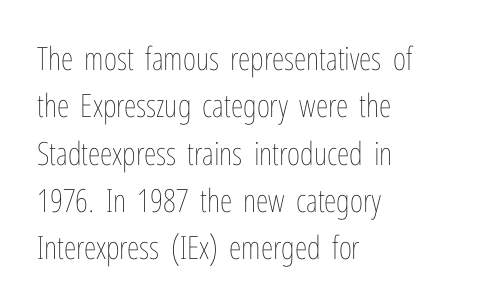
Q: Is the text bold? A: No.
Q: Is the text italic (slanted)? A: No, it is upright.
Q: Is the text underlined? A: No.
Q: How is the paragraph aligned? A: Left-aligned.
Q: Is the spacing between letters normal or unusually wide? A: Normal.
Q: Is the spacing between lines tight, normal or loose? A: Normal.
Q: Width (condensed, normal, or wide)? A: Condensed.
Q: Stroke contrast? A: Low.
Q: x-height? A: Medium.
Q: Monospaced? A: No.
